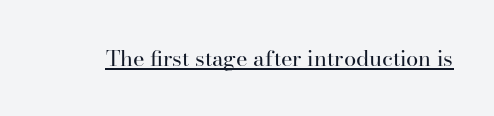
{"italic": "no", "bold": "no", "underline": "yes", "letter_spacing": "normal", "letter_spacing_em": 0.0, "glyph_px": 22}
